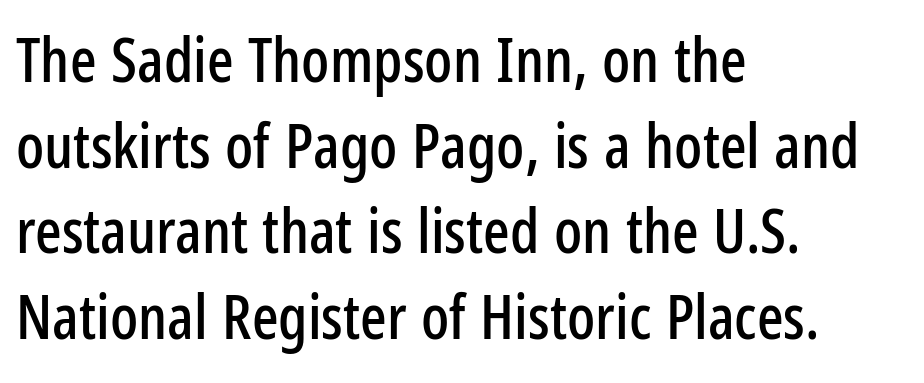
{"serif": "no", "italic": "no", "width": "condensed", "stroke_contrast": "low", "x_height": "medium", "monospaced": "no", "underline": "no", "align": "left", "line_spacing": "normal", "line_spacing_ratio": 1.38, "letter_spacing": "normal", "letter_spacing_em": 0.0, "glyph_px": 62}
